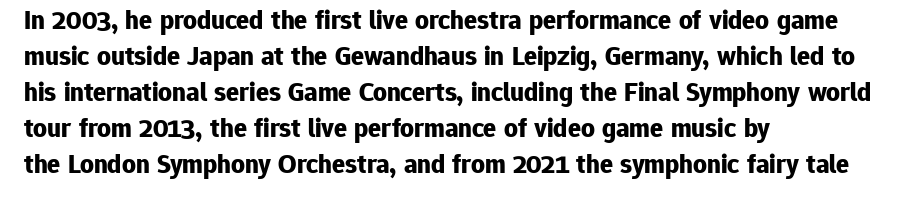
The image shows 27 px bold type, upright; set left-aligned, normal line spacing (1.33x), normal letter spacing, not underlined.
